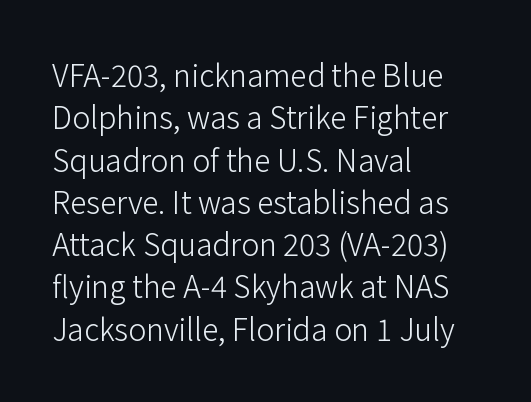
No italicization has been applied; the sample stays upright. Weight: not bold — regular or lighter. Varying glyph widths throughout — classic text-font behaviour. Each word holds together tightly as a unit, with standard inter-letter gaps. A classic flush-left, rag-right setting is used for this passage. The glyphs are unaccompanied by any horizontal stroke below them.
